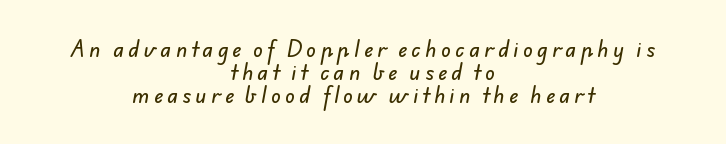
The image shows 20 px text type; set centered, tight line spacing (1.15x), unusually wide letter spacing (+0.22 em), not underlined.
